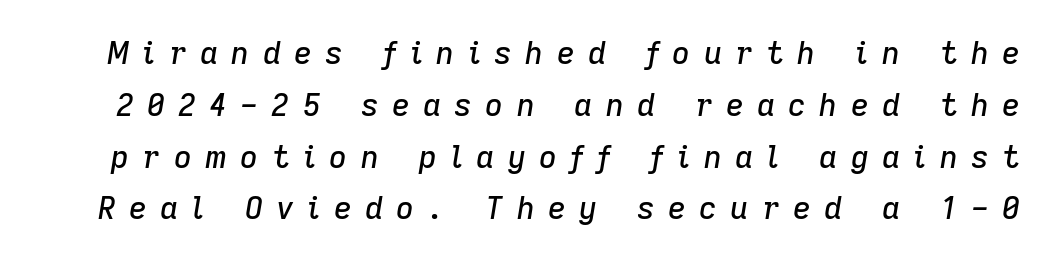
A typesetter would call this proportional, since set widths differ per character. If you drew a line through each stem, it would be angled. The rendering inserts visible extra space after every character. Clear beneath every line of the passage. A normal amount of white space separates one row of letters from the next.
